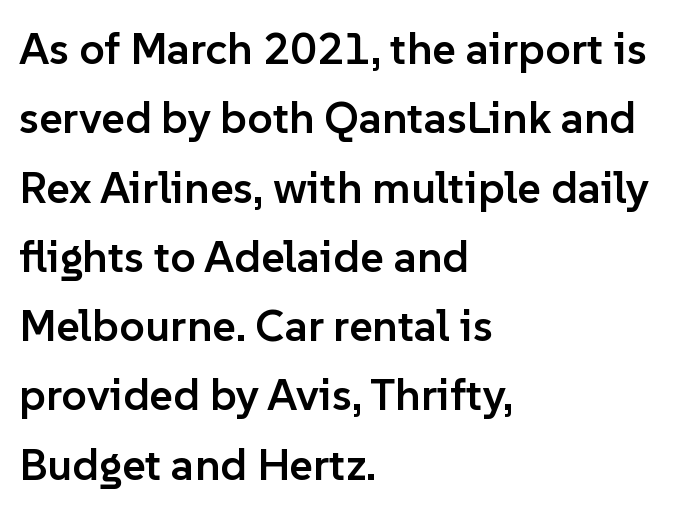
{"serif": "no", "italic": "no", "bold": "semi", "weight": "semibold", "width": "normal", "stroke_contrast": "low", "x_height": "medium", "monospaced": "no", "underline": "no", "align": "left", "line_spacing": "normal", "line_spacing_ratio": 1.54, "letter_spacing": "normal", "letter_spacing_em": 0.0, "glyph_px": 45}
